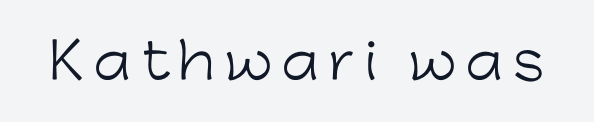
This is the regular roman posture of the typeface. This sample has the flowing, uneven cadence of proportional lettering. Letters rest on an invisible, unmarked baseline. The typeface chosen for these lines omits serifs. No extra ink here — the face is not bold.
